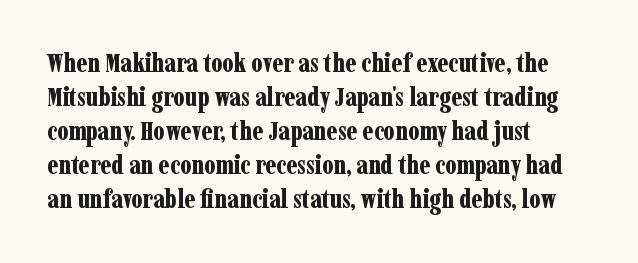
The image shows 26 px bold type, upright; set left-aligned, normal line spacing (1.31x), normal letter spacing, not underlined.
